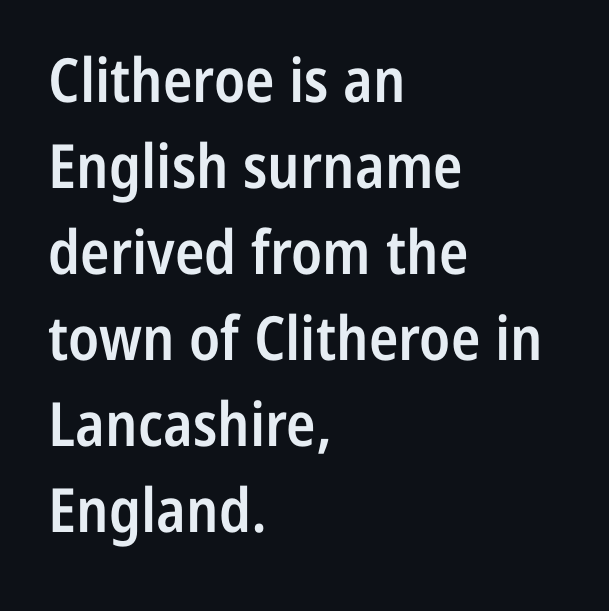
The axis of the letterforms is exactly vertical. This sample has the flowing, uneven cadence of proportional lettering. Short note: letters normally spaced. Slightly chunky letters — semibold, I'd say, not full bold.
